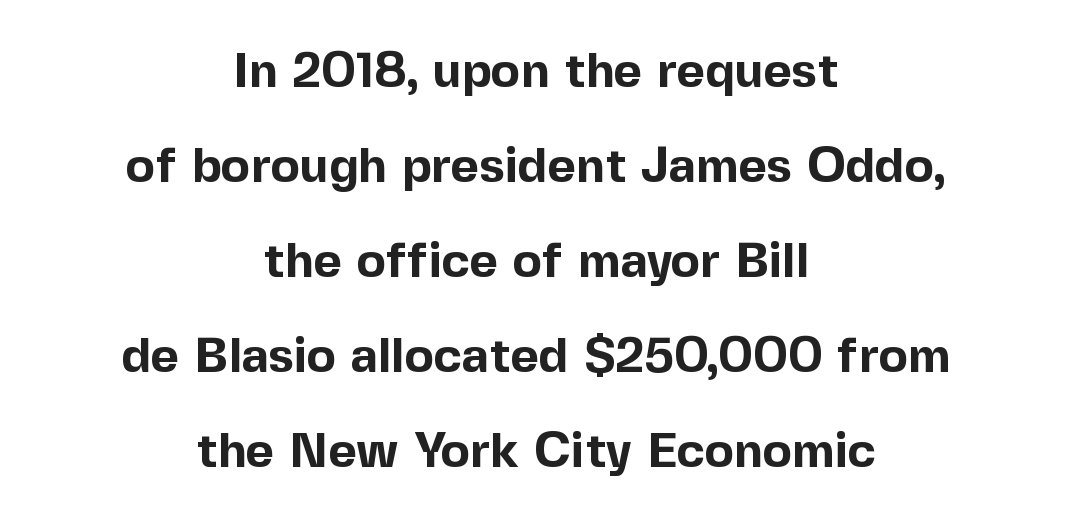
{"serif": "no", "italic": "no", "bold": "yes", "weight": "bold", "width": "normal", "x_height": "medium", "monospaced": "no", "underline": "no", "align": "center", "line_spacing": "loose", "line_spacing_ratio": 1.94, "letter_spacing": "normal", "letter_spacing_em": 0.0, "glyph_px": 49}
